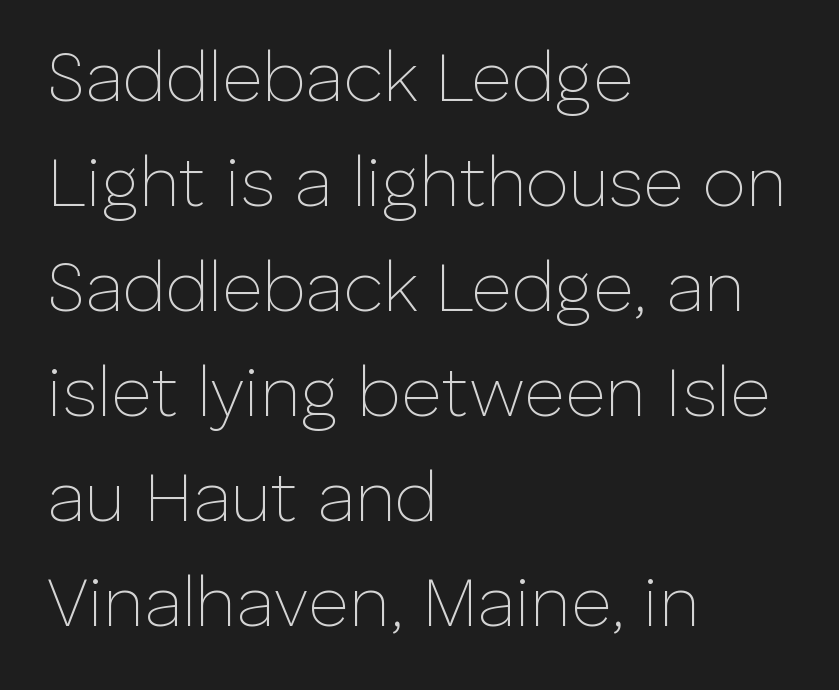
{"serif": "no", "italic": "no", "bold": "no", "weight": "thin", "width": "normal", "stroke_contrast": "low", "x_height": "medium", "monospaced": "no", "underline": "no", "align": "left", "line_spacing": "normal", "line_spacing_ratio": 1.5, "letter_spacing": "normal", "letter_spacing_em": 0.0, "glyph_px": 70}
